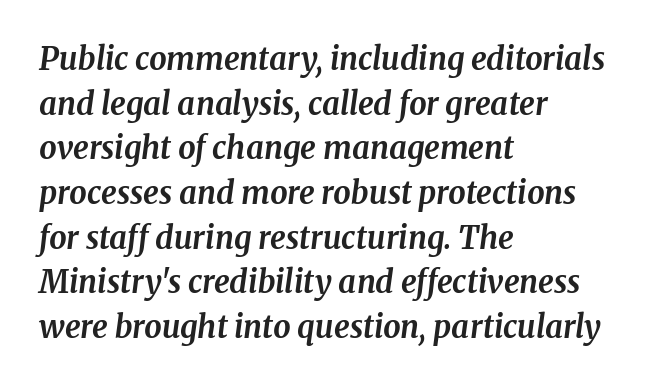
Q: Is the text bold? A: Yes.
Q: Is the text italic (slanted)? A: Yes, it leans right by about 8 degrees.
Q: Is the typeface a serif or a sans-serif typeface? A: Serif.
Q: Is the text underlined? A: No.
Q: How is the paragraph aligned? A: Left-aligned.
Q: Is the spacing between letters normal or unusually wide? A: Normal.
Q: Is the spacing between lines tight, normal or loose? A: Normal.
Q: Width (condensed, normal, or wide)? A: Normal.
Q: Stroke contrast? A: Medium.
Q: x-height? A: Medium.
Q: Monospaced? A: No.
